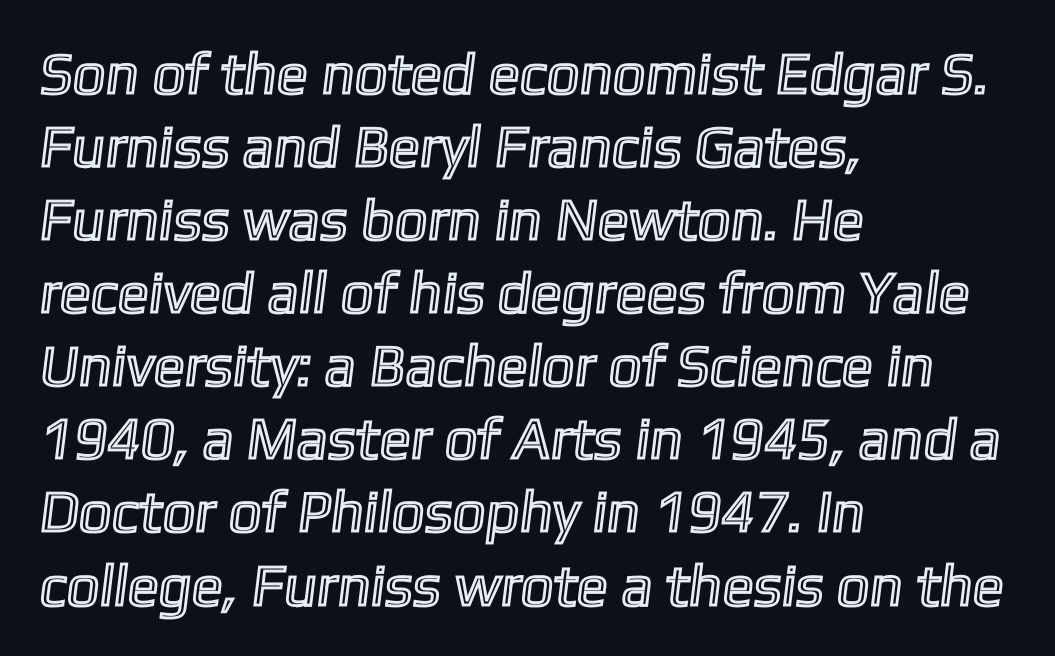
The image shows 58 px text type; set left-aligned, normal line spacing (1.26x), normal letter spacing, not underlined; a medium x-height.
